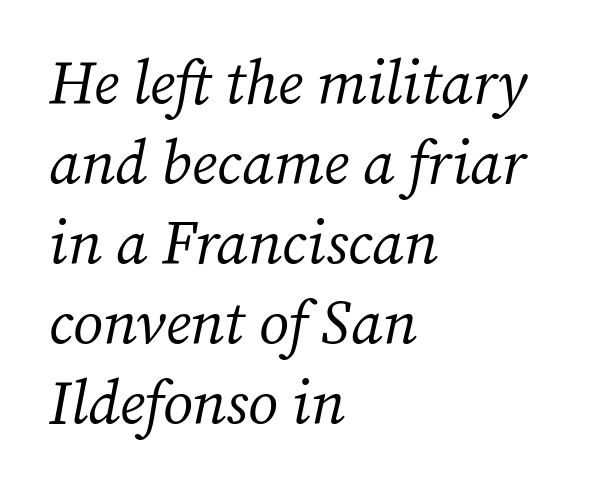
This rendering features lettering with no underline. No extra tracking has been applied to these lines. Notice how descenders clear the ascenders below comfortably — that's standard leading. Classification — serif. Weight class: somewhere from thin through regular.
